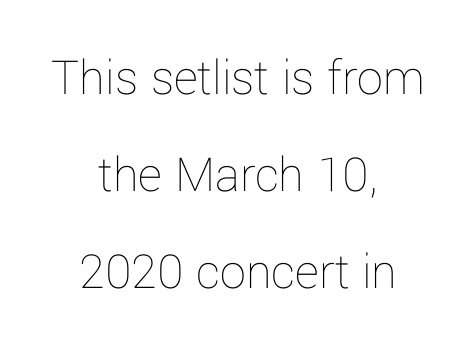
Q: Is the text bold? A: No.
Q: Is the text italic (slanted)? A: No, it is upright.
Q: Is the text underlined? A: No.
Q: How is the paragraph aligned? A: Centered.
Q: Is the spacing between letters normal or unusually wide? A: Normal.
Q: Width (condensed, normal, or wide)? A: Normal.
Q: Stroke contrast? A: Low.
Q: x-height? A: Medium.
Q: Monospaced? A: No.
